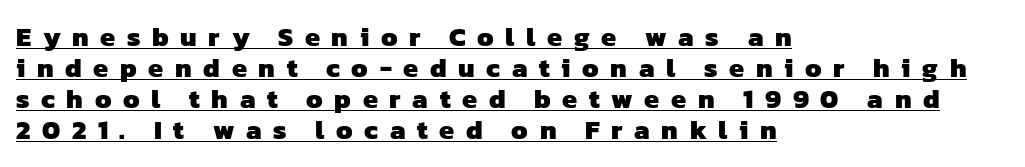
{"bold": "yes", "underline": "yes", "align": "left", "line_spacing": "tight", "line_spacing_ratio": 1.15, "letter_spacing": "wide", "letter_spacing_em": 0.43, "glyph_px": 27}
